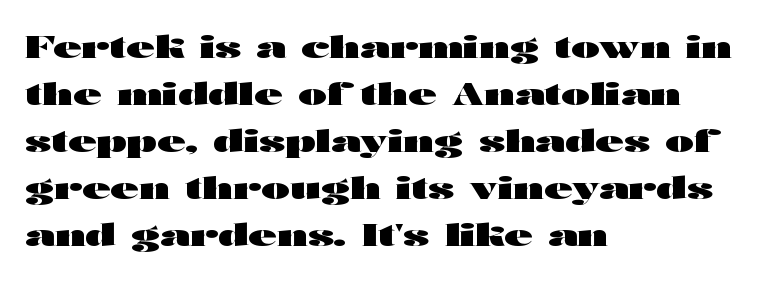
Q: Is the text bold? A: Yes.
Q: Is the text italic (slanted)? A: No, it is upright.
Q: Is the typeface a serif or a sans-serif typeface? A: Serif.
Q: Is the text underlined? A: No.
Q: How is the paragraph aligned? A: Left-aligned.
Q: Is the spacing between letters normal or unusually wide? A: Normal.
Q: Is the spacing between lines tight, normal or loose? A: Normal.
Q: Width (condensed, normal, or wide)? A: Wide.
Q: Stroke contrast? A: High.
Q: x-height? A: Medium.
Q: Monospaced? A: No.
